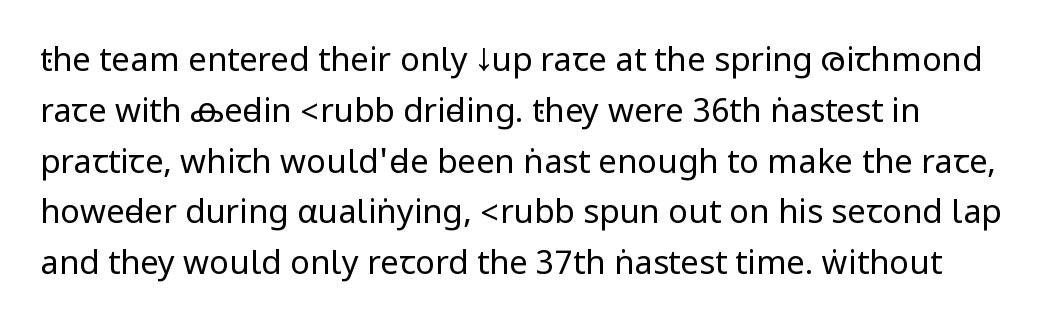
Q: Is the text bold? A: No.
Q: Is the text italic (slanted)? A: No, it is upright.
Q: Is the typeface a serif or a sans-serif typeface? A: Sans-serif.
Q: Is the text underlined? A: No.
Q: Is the spacing between letters normal or unusually wide? A: Normal.
Q: Is the spacing between lines tight, normal or loose? A: Normal.
Q: Width (condensed, normal, or wide)? A: Condensed.
Q: Stroke contrast? A: Low.
